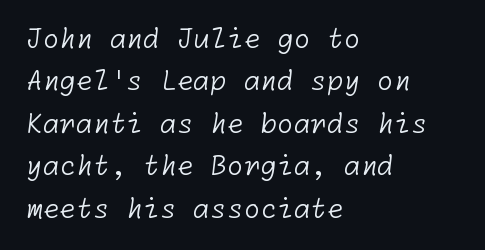
The image shows 27 px text type; set left-aligned, normal line spacing (1.57x), normal letter spacing, not underlined.
